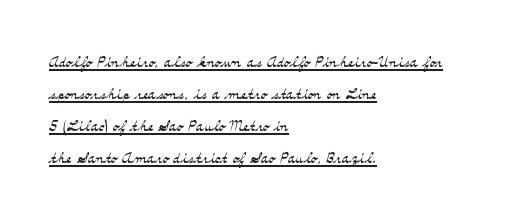
Each new line begins a customary step beneath the previous one. Weight: regular or lighter. The text block is weighted toward the left margin, trailing off unevenly rightward. Does a line run under the words? Yes, clearly.
